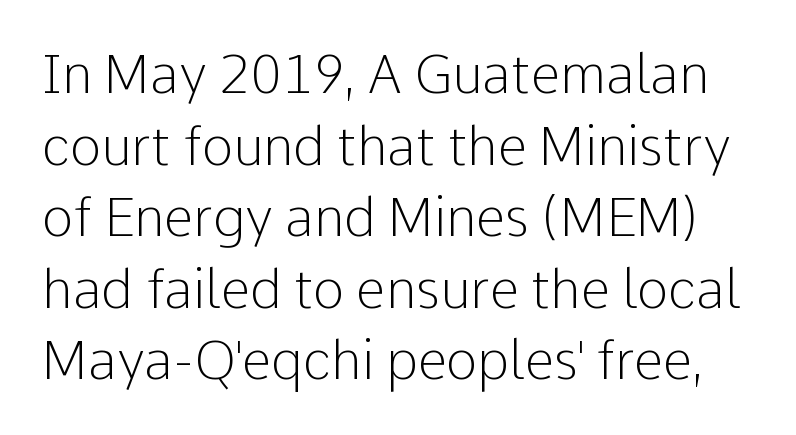
Q: Is the text bold? A: No.
Q: Is the text italic (slanted)? A: No, it is upright.
Q: Is the typeface a serif or a sans-serif typeface? A: Sans-serif.
Q: Is the text underlined? A: No.
Q: Is the spacing between letters normal or unusually wide? A: Normal.
Q: Is the spacing between lines tight, normal or loose? A: Normal.
Q: Width (condensed, normal, or wide)? A: Normal.
Q: Stroke contrast? A: Low.
Q: x-height? A: Medium.
Q: Monospaced? A: No.
